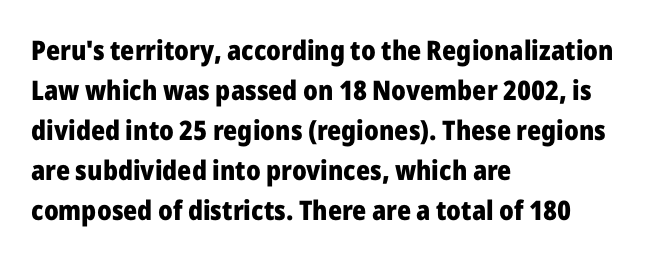
The image shows 27 px bold type, upright; set left-aligned, normal line spacing (1.48x), normal letter spacing, not underlined.
